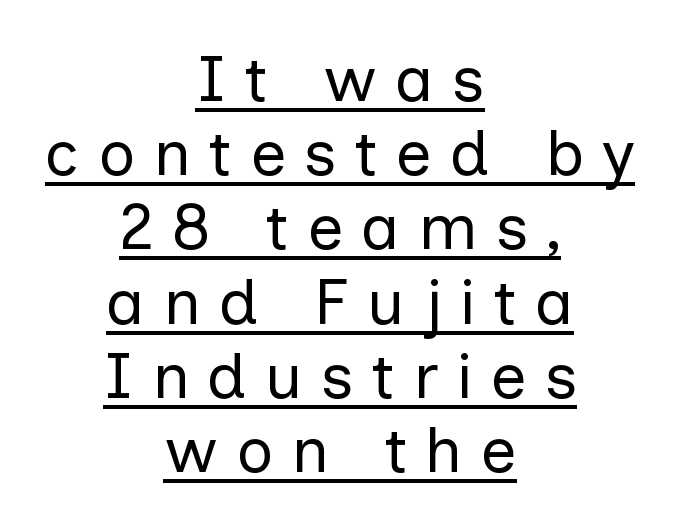
{"serif": "no", "italic": "no", "bold": "no", "weight": "regular", "width": "normal", "stroke_contrast": "low", "x_height": "medium", "monospaced": "no", "underline": "yes", "align": "center", "line_spacing_ratio": 1.16, "letter_spacing": "wide", "letter_spacing_em": 0.28, "glyph_px": 64}
